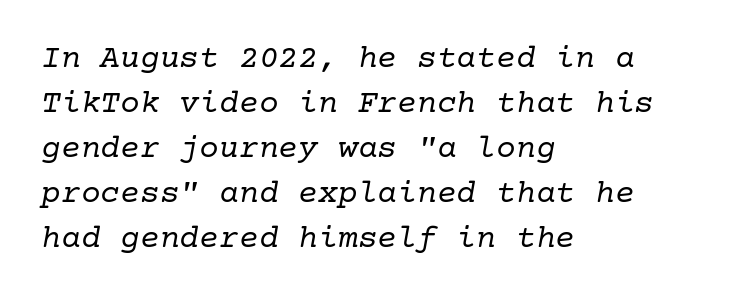
The image shows 33 px regular-weight serif type, italic (leaning right); set left-aligned, normal line spacing (1.36x), normal letter spacing, not underlined; low stroke contrast and a medium x-height.
